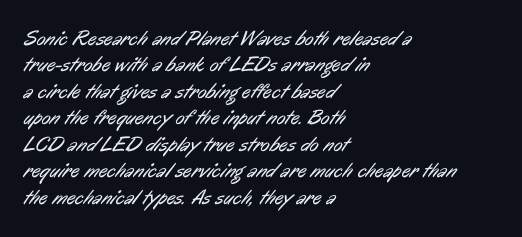
{"bold": "no", "underline": "no", "align": "left", "line_spacing": "normal", "line_spacing_ratio": 1.26, "letter_spacing": "normal", "letter_spacing_em": 0.0, "glyph_px": 21}
